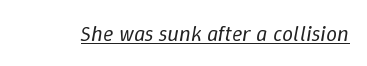
{"italic": "yes", "lean": "right", "slant_degrees": 9, "bold": "no", "underline": "yes", "letter_spacing": "normal", "letter_spacing_em": 0.0, "glyph_px": 22}
